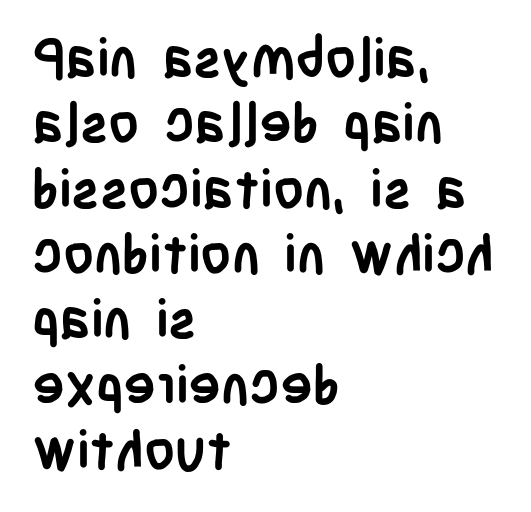
The passage shown is typed in a proportional face where columns would drift. The type family on display is of the sans-serif kind. This rendering features lettering with no underline. Caption: multi-line text, flush left, ragged right. Vertical strokes here are truly vertical.
